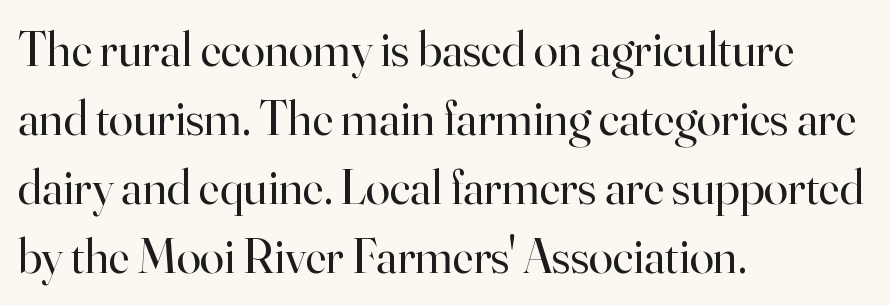
{"serif": "yes", "italic": "no", "bold": "no", "weight": "regular", "width": "normal", "stroke_contrast": "high", "x_height": "small", "monospaced": "no", "underline": "no", "align": "left", "line_spacing": "normal", "line_spacing_ratio": 1.41, "letter_spacing": "normal", "letter_spacing_em": 0.0, "glyph_px": 49}
